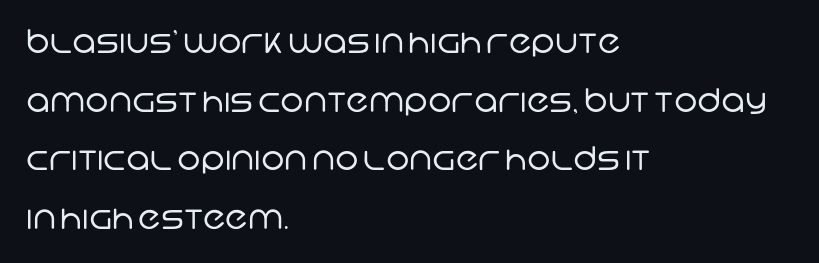
Think of a printed novel: that variable character pitch is what you see here. A quiet, ordinary-to-light weight characterises the typeface. I'd call this a sans setting — the letters go barefoot. Decoration check: the copy has no underline.
